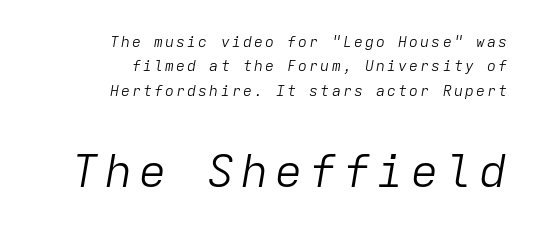
Evenly set lines give the paragraph a standard silhouette. Where is the straight margin? On the right. There's an unmistakable incline to the writing here. Fixed-width glyphs throughout — classic coding-font behaviour.
